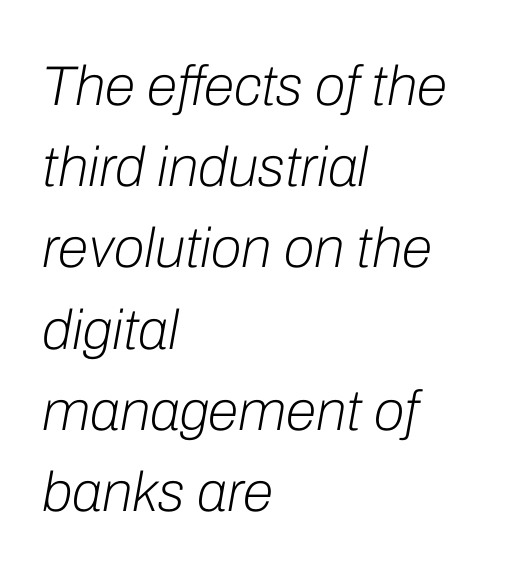
The image shows 56 px light type, italic (leaning right); set left-aligned, normal line spacing (1.45x), normal letter spacing, not underlined; low stroke contrast and a medium x-height.
